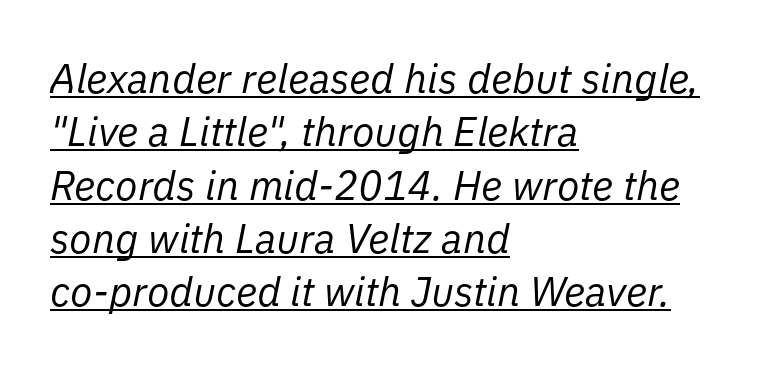
Think standard paragraph weight, or any step lighter than that. The specimen includes a rule beneath the text block's lines. This is oblique type, the kind used for emphasis or titles. Line spacing here is normal.
